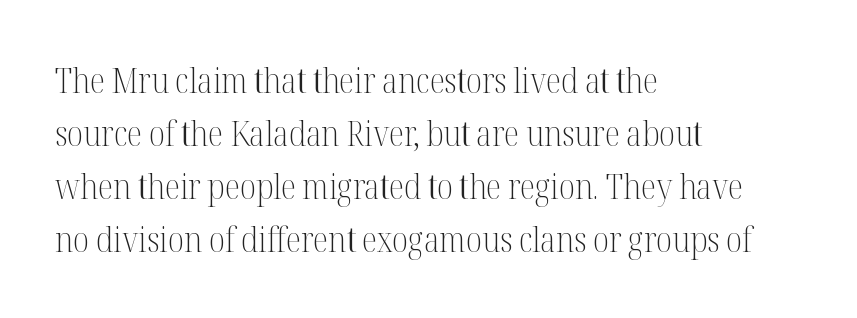
Q: Is the text bold? A: No.
Q: Is the text italic (slanted)? A: No, it is upright.
Q: Is the typeface a serif or a sans-serif typeface? A: Serif.
Q: Is the text underlined? A: No.
Q: How is the paragraph aligned? A: Left-aligned.
Q: Is the spacing between letters normal or unusually wide? A: Normal.
Q: Is the spacing between lines tight, normal or loose? A: Normal.
Q: Width (condensed, normal, or wide)? A: Condensed.
Q: Stroke contrast? A: Medium.
Q: x-height? A: Medium.
Q: Monospaced? A: No.
